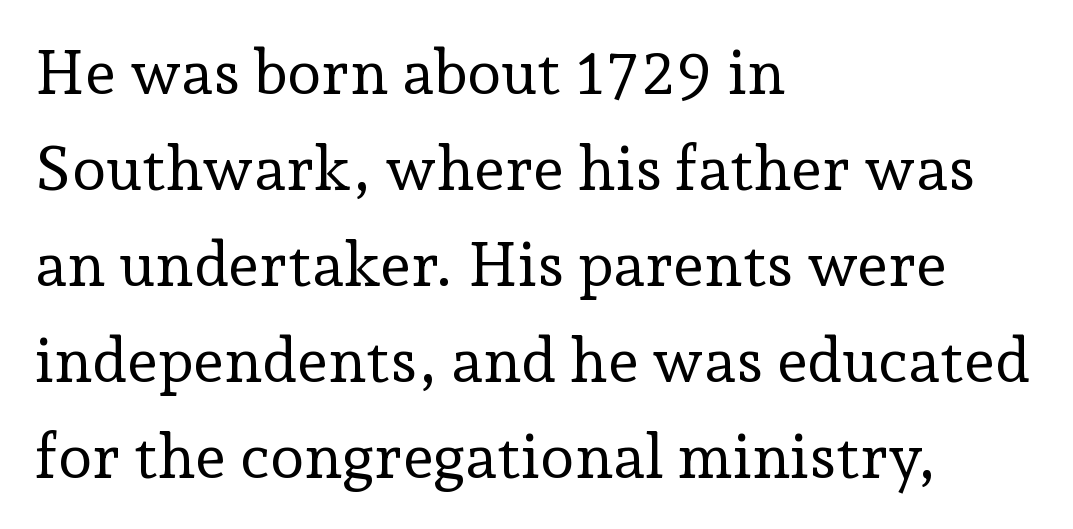
The image shows 62 px regular-weight serif type, upright; set left-aligned, normal line spacing (1.55x), normal letter spacing, not underlined; low stroke contrast and a medium x-height.
